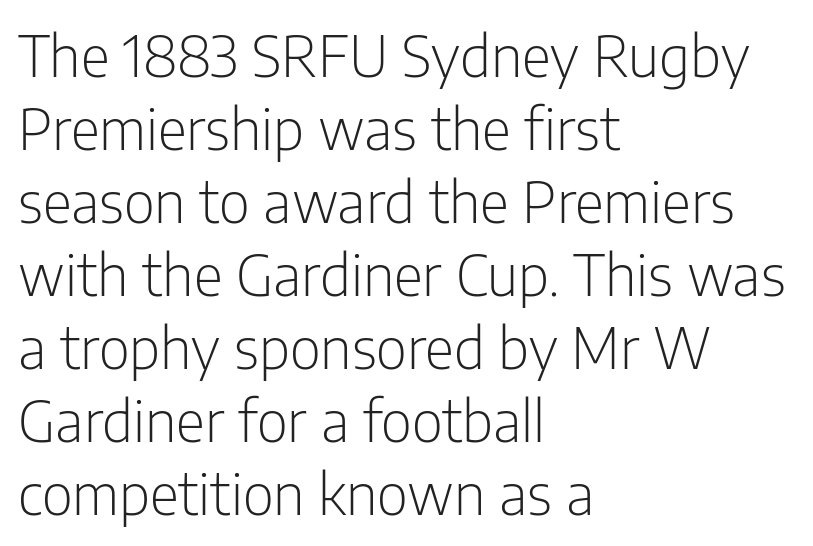
Q: Is the text bold? A: No.
Q: Is the text italic (slanted)? A: No, it is upright.
Q: Is the typeface a serif or a sans-serif typeface? A: Sans-serif.
Q: Is the text underlined? A: No.
Q: How is the paragraph aligned? A: Left-aligned.
Q: Is the spacing between letters normal or unusually wide? A: Normal.
Q: Is the spacing between lines tight, normal or loose? A: Normal.
Q: Width (condensed, normal, or wide)? A: Condensed.
Q: Stroke contrast? A: Low.
Q: x-height? A: Medium.
Q: Monospaced? A: No.
